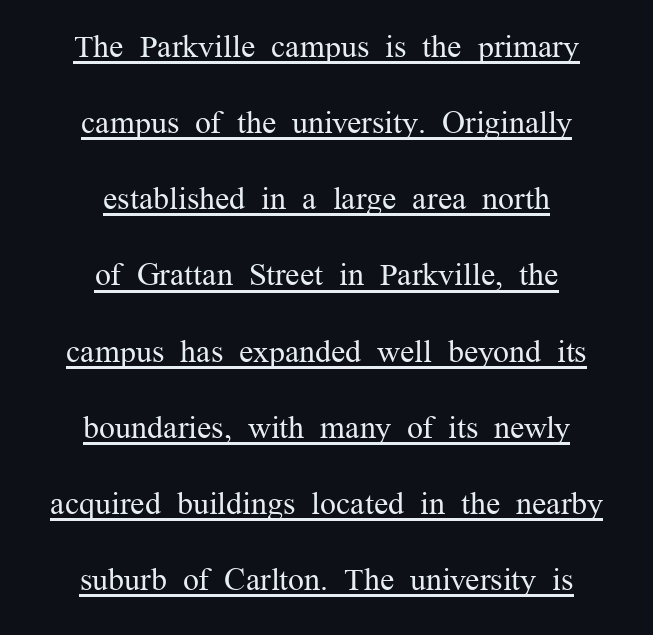
The setting favours the middle, as headings and verse often do. Bold? No — there's no thickening of the strokes. The lettering stays uniformly vertical, giving the passage a roman look. Do the characters align in a grid? No, the font is proportional.
